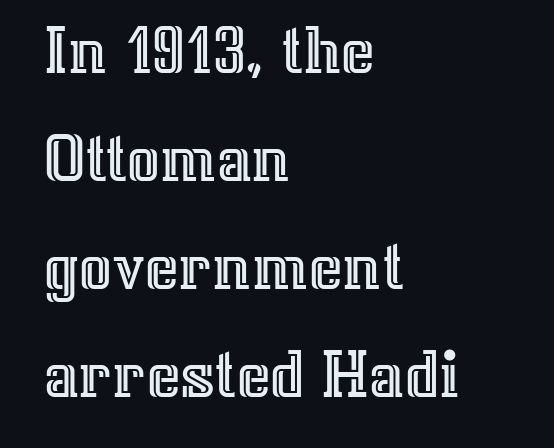
The image shows 72 px text type, upright; set left-aligned, normal line spacing (1.5x), normal letter spacing, not underlined; a medium x-height.
